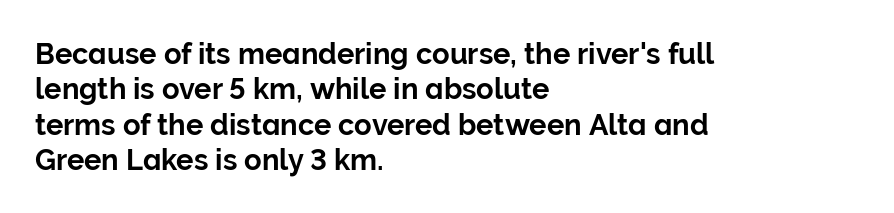
The image shows 29 px sans-serif type, upright; set left-aligned, line spacing 1.22x, normal letter spacing, not underlined; low stroke contrast and a medium x-height.
